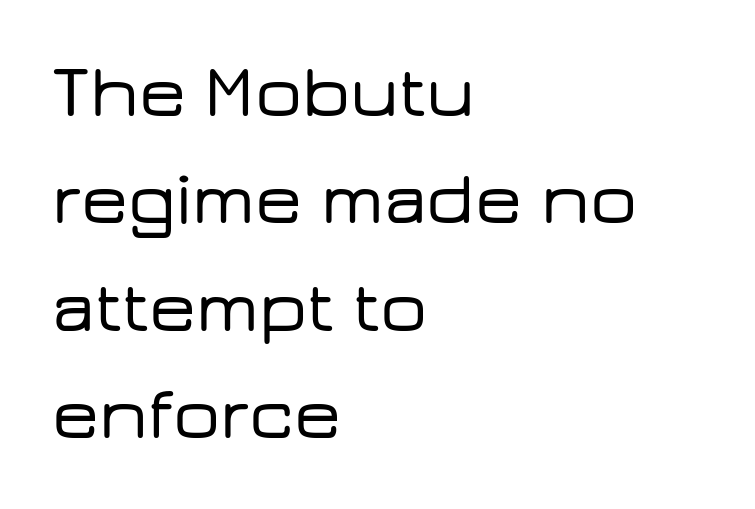
Q: Is the text italic (slanted)? A: No, it is upright.
Q: Is the typeface a serif or a sans-serif typeface? A: Sans-serif.
Q: Is the text underlined? A: No.
Q: How is the paragraph aligned? A: Left-aligned.
Q: Is the spacing between letters normal or unusually wide? A: Normal.
Q: Is the spacing between lines tight, normal or loose? A: Normal.
Q: Width (condensed, normal, or wide)? A: Wide.
Q: Stroke contrast? A: Low.
Q: x-height? A: Medium.
Q: Monospaced? A: No.
